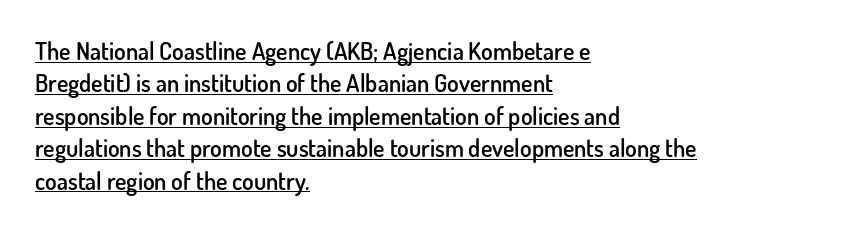
The image shows 24 px text type, upright; set left-aligned, normal line spacing (1.35x), normal letter spacing, underlined.
